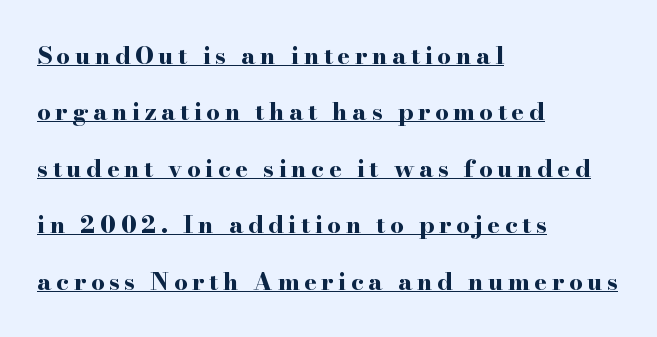
Q: Is the text bold? A: Yes.
Q: Is the text italic (slanted)? A: No, it is upright.
Q: Is the text underlined? A: Yes.
Q: How is the paragraph aligned? A: Left-aligned.
Q: Is the spacing between lines tight, normal or loose? A: Loose.
